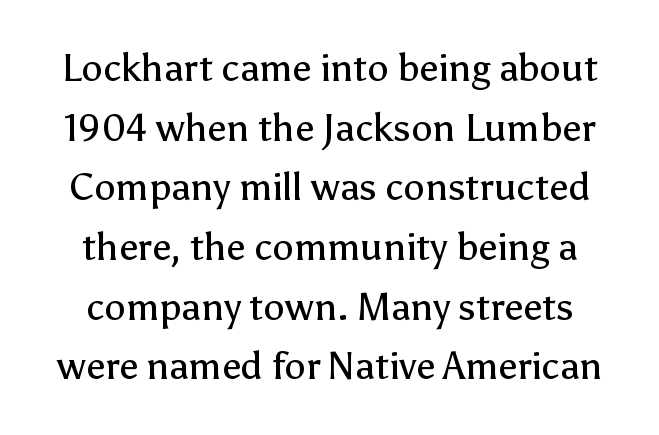
Q: Is the text bold? A: No.
Q: Is the text italic (slanted)? A: No, it is upright.
Q: Is the typeface a serif or a sans-serif typeface? A: Sans-serif.
Q: Is the text underlined? A: No.
Q: Is the spacing between letters normal or unusually wide? A: Normal.
Q: Is the spacing between lines tight, normal or loose? A: Normal.
Q: Width (condensed, normal, or wide)? A: Normal.
Q: Stroke contrast? A: Low.
Q: x-height? A: Medium.
Q: Monospaced? A: No.
